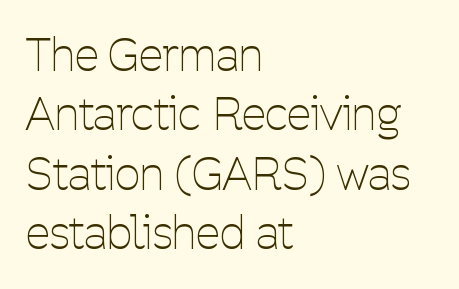
{"serif": "no", "italic": "no", "bold": "no", "weight": "thin", "width": "condensed", "stroke_contrast": "low", "x_height": "medium", "monospaced": "no", "underline": "no", "align": "left", "line_spacing": "normal", "line_spacing_ratio": 1.35, "letter_spacing": "normal", "letter_spacing_em": 0.0, "glyph_px": 44}
